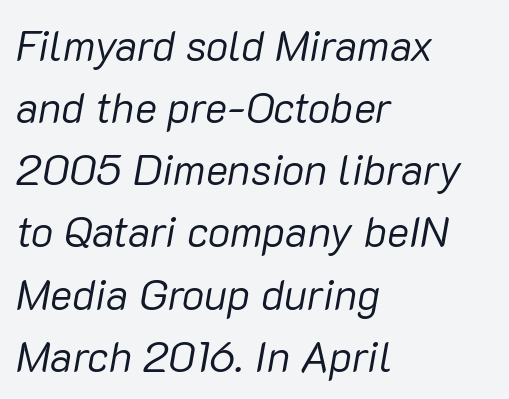
The face used here is rendered with its standard letterfit. Is the stroke heavy? The answer is a plain regular-or-lighter. Just letters on the line, the space beneath them empty. These lines are rendered in a variable-pitch font. The block of text has a typical density, with ordinary space between rows. The lettering tilts uniformly, giving the passage an italic look.
